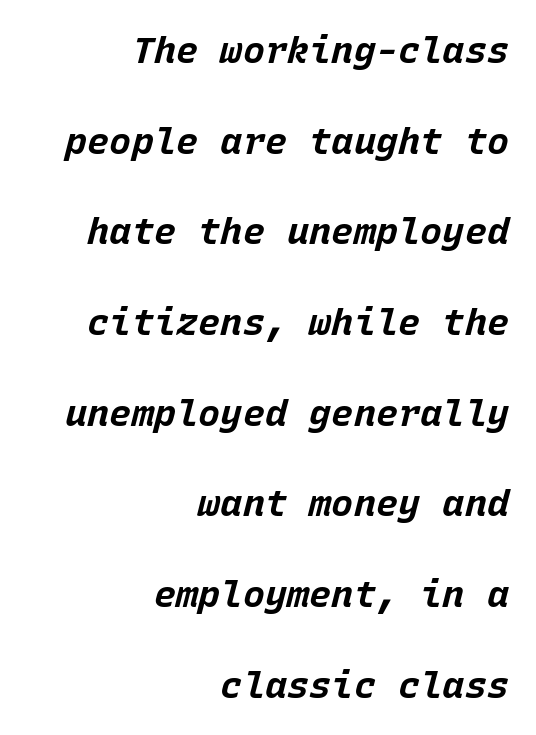
Q: Is the text bold? A: Yes.
Q: Is the text italic (slanted)? A: Yes, it leans right by about 15 degrees.
Q: Is the text underlined? A: No.
Q: How is the paragraph aligned? A: Right-aligned.
Q: Is the spacing between letters normal or unusually wide? A: Normal.
Q: Is the spacing between lines tight, normal or loose? A: Loose.
Q: Width (condensed, normal, or wide)? A: Normal.
Q: Stroke contrast? A: Low.
Q: x-height? A: Large.
Q: Monospaced? A: Yes.
